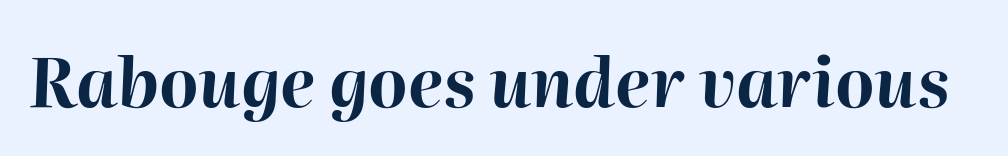
Q: Is the text bold? A: Yes.
Q: Is the text italic (slanted)? A: Yes, it leans right by about 2 degrees.
Q: Is the text underlined? A: No.
Q: Is the spacing between letters normal or unusually wide? A: Normal.
Q: Width (condensed, normal, or wide)? A: Normal.
Q: Stroke contrast? A: High.
Q: x-height? A: Medium.
Q: Monospaced? A: No.
